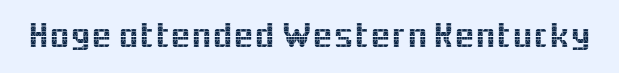
Q: Is the text italic (slanted)? A: No, it is upright.
Q: Is the typeface a serif or a sans-serif typeface? A: Sans-serif.
Q: Is the text underlined? A: No.
Q: Is the spacing between letters normal or unusually wide? A: Normal.
Q: Width (condensed, normal, or wide)? A: Normal.
Q: x-height? A: Medium.
Q: Monospaced? A: No.
